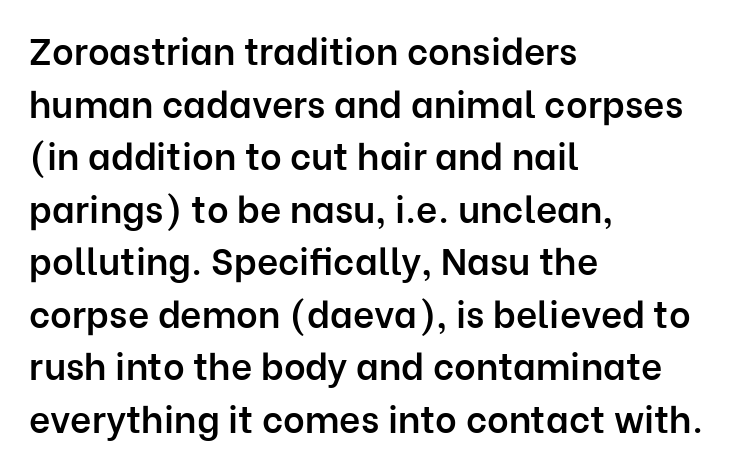
Q: Is the text bold? A: Semi-bold.
Q: Is the text italic (slanted)? A: No, it is upright.
Q: Is the typeface a serif or a sans-serif typeface? A: Sans-serif.
Q: Is the text underlined? A: No.
Q: How is the paragraph aligned? A: Left-aligned.
Q: Is the spacing between letters normal or unusually wide? A: Normal.
Q: Is the spacing between lines tight, normal or loose? A: Normal.
Q: Width (condensed, normal, or wide)? A: Normal.
Q: Stroke contrast? A: Low.
Q: x-height? A: Medium.
Q: Monospaced? A: No.
